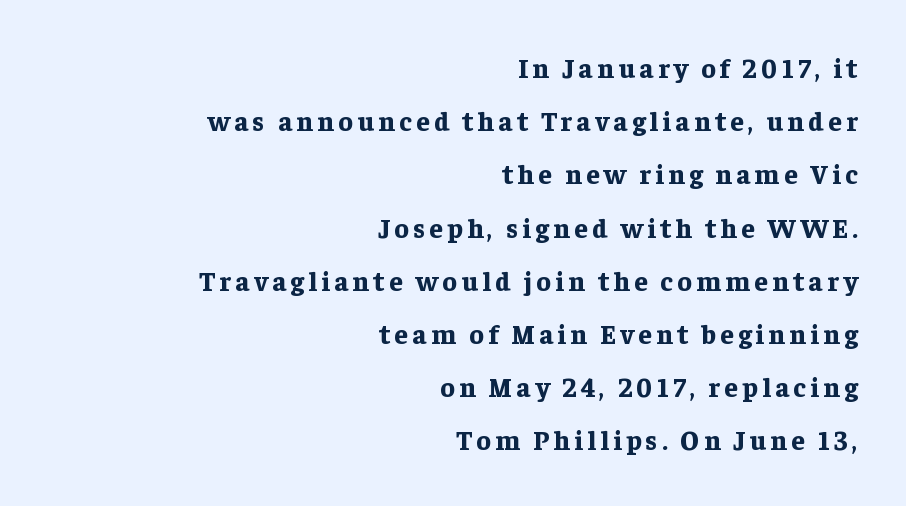
The vertical gap from one line to the next is large. Summary of weight: heavy, a full bold. The passage shown is not underscored anywhere. The axis of the letterforms is exactly vertical.
